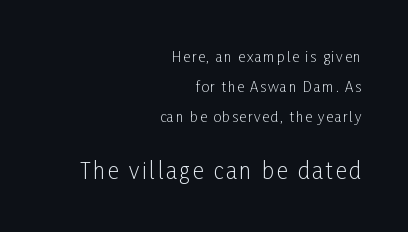
Q: Is the text bold? A: No.
Q: Is the text italic (slanted)? A: No, it is upright.
Q: Is the text underlined? A: No.
Q: How is the paragraph aligned? A: Right-aligned.
Q: Is the spacing between lines tight, normal or loose? A: Loose.
Q: Which block of text is set in a larger size, the first (top) or the second (bottom)? A: The second (bottom) one.
